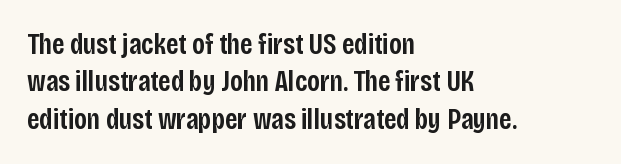
Q: Is the text bold? A: Semi-bold.
Q: Is the text italic (slanted)? A: No, it is upright.
Q: Is the typeface a serif or a sans-serif typeface? A: Sans-serif.
Q: Is the text underlined? A: No.
Q: How is the paragraph aligned? A: Left-aligned.
Q: Is the spacing between letters normal or unusually wide? A: Normal.
Q: Is the spacing between lines tight, normal or loose? A: Normal.
Q: Width (condensed, normal, or wide)? A: Condensed.
Q: Stroke contrast? A: Low.
Q: x-height? A: Large.
Q: Monospaced? A: No.
